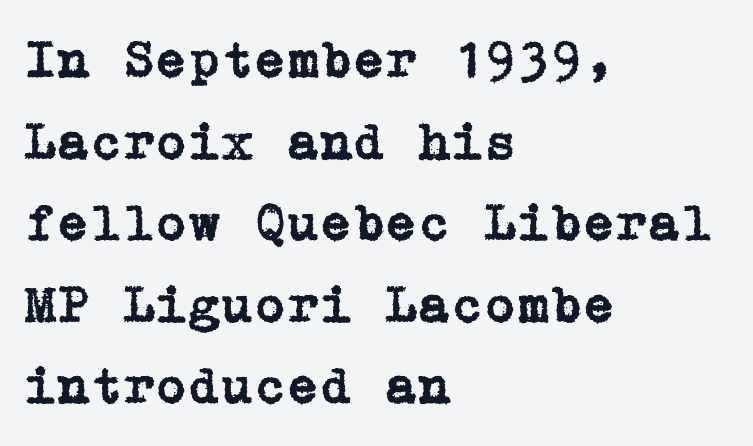
Q: Is the text italic (slanted)? A: No, it is upright.
Q: Is the typeface a serif or a sans-serif typeface? A: Serif.
Q: Is the text underlined? A: No.
Q: How is the paragraph aligned? A: Left-aligned.
Q: Is the spacing between letters normal or unusually wide? A: Normal.
Q: Is the spacing between lines tight, normal or loose? A: Normal.
Q: Width (condensed, normal, or wide)? A: Normal.
Q: Stroke contrast? A: Low.
Q: x-height? A: Medium.
